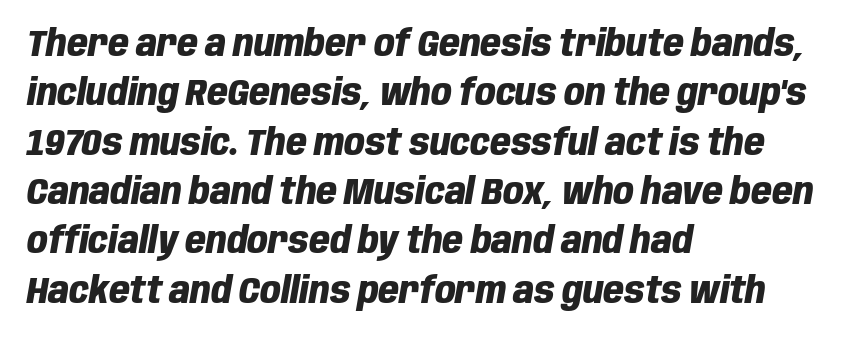
The image shows 36 px heavy, condensed type, italic (leaning right); set left-aligned, normal line spacing (1.37x), normal letter spacing, not underlined; low stroke contrast and a large x-height.
